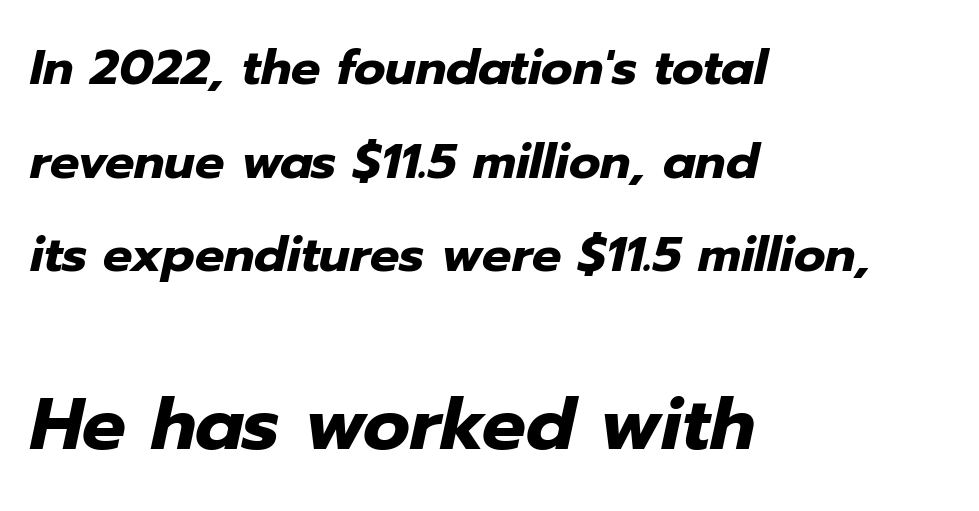
Q: Is the text bold? A: Yes.
Q: Is the text italic (slanted)? A: Yes, it leans right by about 12 degrees.
Q: Is the text underlined? A: No.
Q: How is the paragraph aligned? A: Left-aligned.
Q: Is the spacing between letters normal or unusually wide? A: Normal.
Q: Is the spacing between lines tight, normal or loose? A: Loose.
Q: Which block of text is set in a larger size, the first (top) or the second (bottom)? A: The second (bottom) one.
Q: Width (condensed, normal, or wide)? A: Normal.
Q: Stroke contrast? A: Low.
Q: x-height? A: Medium.
Q: Monospaced? A: No.
